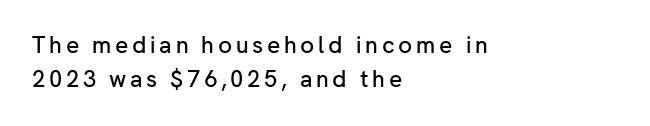
Is the block centered? No — it sits flush against the left margin. Italic: no, the glyphs are upright roman. The string is rendered with underlining switched off. Compared with typical paragraphs, the rows here are spaced about the same.
